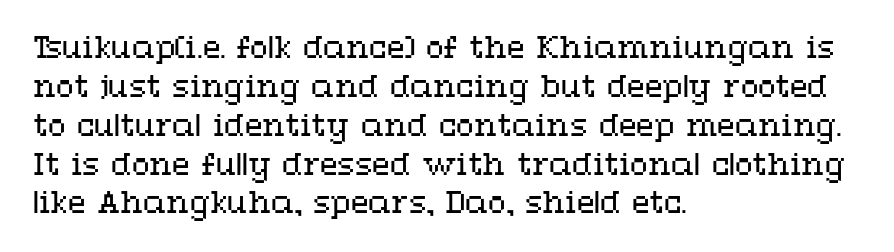
{"italic": "no", "bold": "no", "weight": "regular", "width": "wide", "stroke_contrast": "medium", "x_height": "medium", "monospaced": "no", "underline": "no", "align": "left", "line_spacing": "normal", "line_spacing_ratio": 1.34, "letter_spacing": "normal", "letter_spacing_em": 0.0, "glyph_px": 29}
